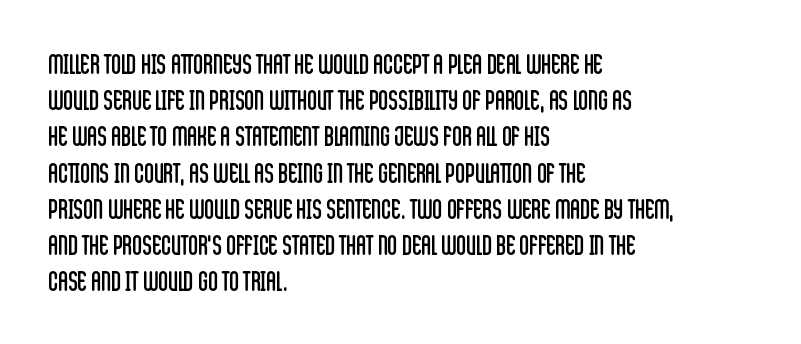
The strokes carry an ordinary text weight at most. Teacher's note: observe the even left margin — that is flush-left alignment. The lines sit at an ordinary, default distance from one another. Does extra space separate the letters? No, they use regular spacing. Posture: vertical. The specimen omits any rule beneath the text block's lines.
